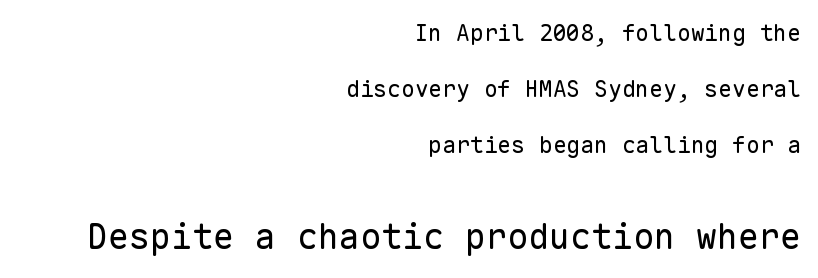
Q: Is the text bold? A: No.
Q: Is the text italic (slanted)? A: No, it is upright.
Q: Is the typeface a serif or a sans-serif typeface? A: Sans-serif.
Q: Is the text underlined? A: No.
Q: How is the paragraph aligned? A: Right-aligned.
Q: Is the spacing between letters normal or unusually wide? A: Normal.
Q: Is the spacing between lines tight, normal or loose? A: Loose.
Q: Which block of text is set in a larger size, the first (top) or the second (bottom)? A: The second (bottom) one.
Q: Width (condensed, normal, or wide)? A: Normal.
Q: Stroke contrast? A: Low.
Q: x-height? A: Medium.
Q: Monospaced? A: Yes.
